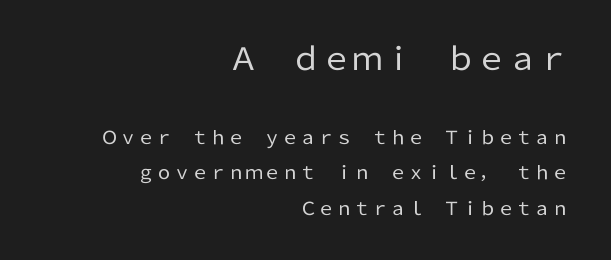
Q: Is the text bold? A: No.
Q: Is the text italic (slanted)? A: No, it is upright.
Q: Is the typeface a serif or a sans-serif typeface? A: Sans-serif.
Q: Is the text underlined? A: No.
Q: How is the paragraph aligned? A: Right-aligned.
Q: Is the spacing between letters normal or unusually wide? A: Normal.
Q: Is the spacing between lines tight, normal or loose? A: Loose.
Q: Which block of text is set in a larger size, the first (top) or the second (bottom)? A: The first (top) one.
Q: Width (condensed, normal, or wide)? A: Normal.
Q: Stroke contrast? A: Low.
Q: x-height? A: Medium.
Q: Monospaced? A: No.
